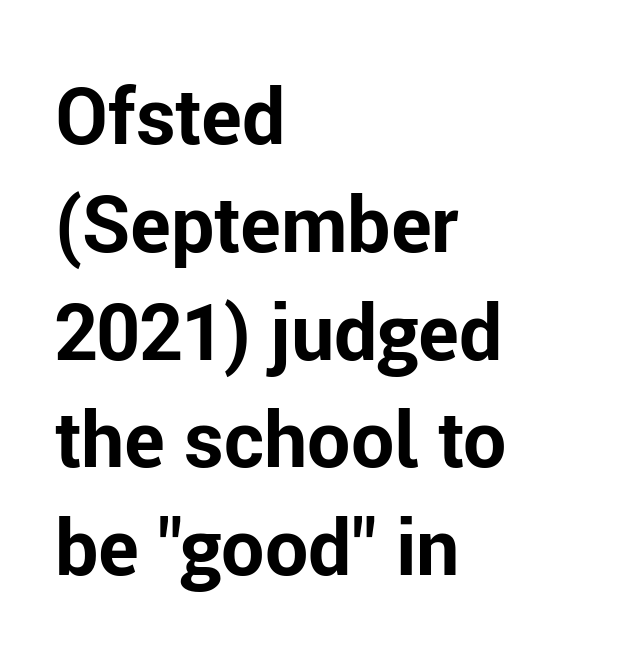
The image shows 77 px bold sans-serif type, upright; set left-aligned, normal line spacing (1.4x), normal letter spacing, not underlined; low stroke contrast and a medium x-height.
